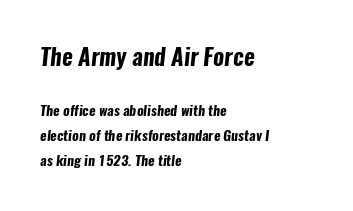
The image shows 23 px bold type; set left-aligned, line spacing 1.8x, normal letter spacing, not underlined; the first (top) block is 1.64x larger.
